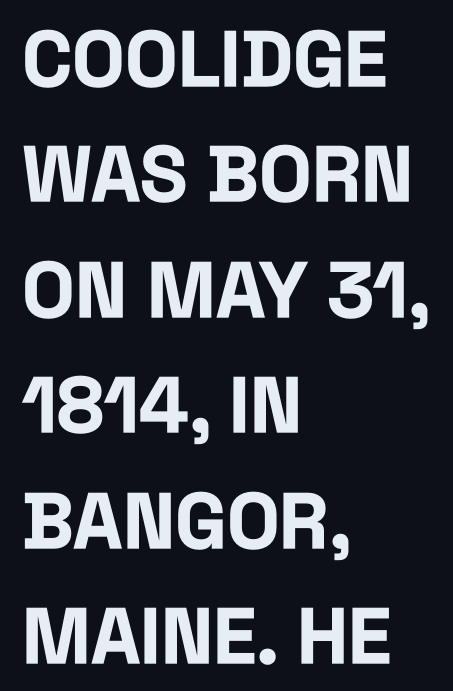
The image shows 78 px bold, condensed sans-serif type, upright; set left-aligned, normal line spacing (1.48x), normal letter spacing, not underlined; low stroke contrast and a large x-height.
